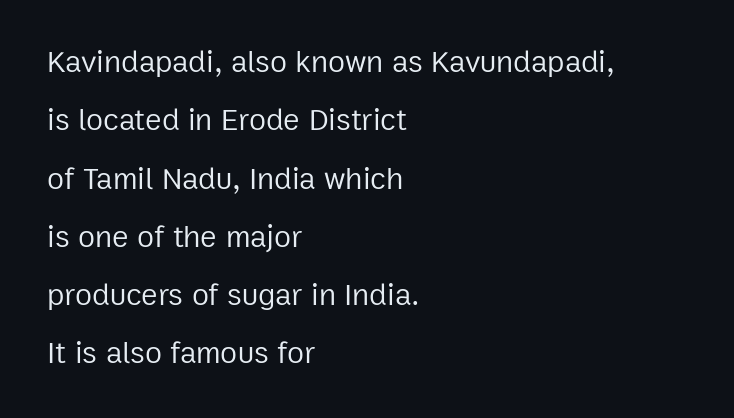
Q: Is the text bold? A: No.
Q: Is the text italic (slanted)? A: No, it is upright.
Q: Is the typeface a serif or a sans-serif typeface? A: Sans-serif.
Q: Is the text underlined? A: No.
Q: How is the paragraph aligned? A: Left-aligned.
Q: Is the spacing between letters normal or unusually wide? A: Normal.
Q: Width (condensed, normal, or wide)? A: Normal.
Q: Stroke contrast? A: Low.
Q: x-height? A: Medium.
Q: Monospaced? A: No.
